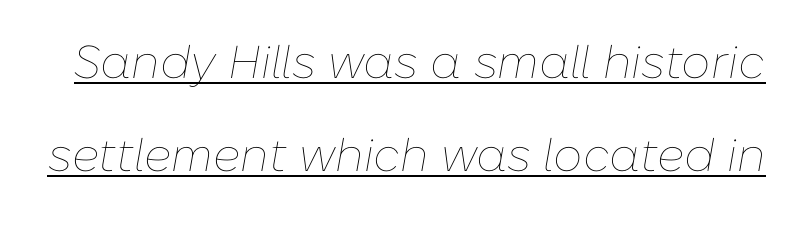
Q: Is the text bold? A: No.
Q: Is the text italic (slanted)? A: Yes, it leans right by about 10 degrees.
Q: Is the text underlined? A: Yes.
Q: Is the spacing between letters normal or unusually wide? A: Normal.
Q: Is the spacing between lines tight, normal or loose? A: Loose.
Q: Width (condensed, normal, or wide)? A: Normal.
Q: Stroke contrast? A: Low.
Q: x-height? A: Medium.
Q: Monospaced? A: No.
